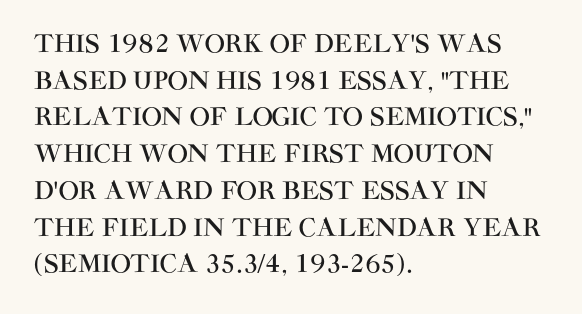
Q: Is the text italic (slanted)? A: No, it is upright.
Q: Is the text underlined? A: No.
Q: How is the paragraph aligned? A: Left-aligned.
Q: Is the spacing between letters normal or unusually wide? A: Normal.
Q: Is the spacing between lines tight, normal or loose? A: Normal.
